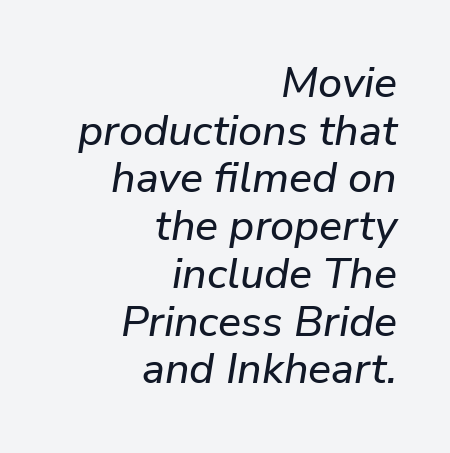
The image shows 43 px text type, italic (leaning right); set right-aligned, tight line spacing (1.11x), normal letter spacing, not underlined; low stroke contrast and a medium x-height.
